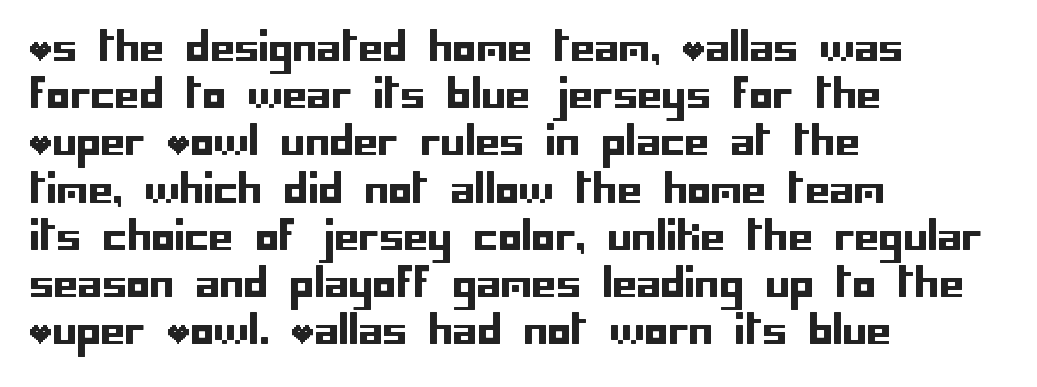
The image shows 39 px sans-serif type, upright; set left-aligned, line spacing 1.21x, normal letter spacing, not underlined; low stroke contrast and a large x-height.
